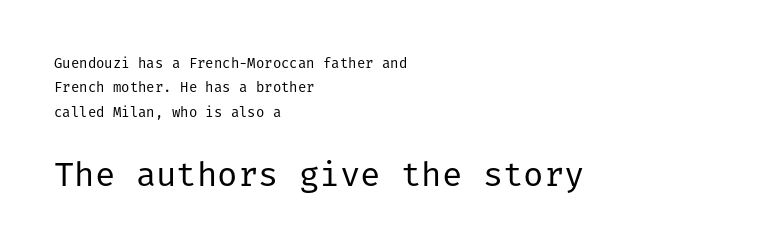
Note: smaller setting up top, larger setting below. Style check: upright. Lines of text with bare space underneath. The rendering shows plain stroke endings on the letterforms — a sans-serif design. The weight tops out at a normal text grade.
